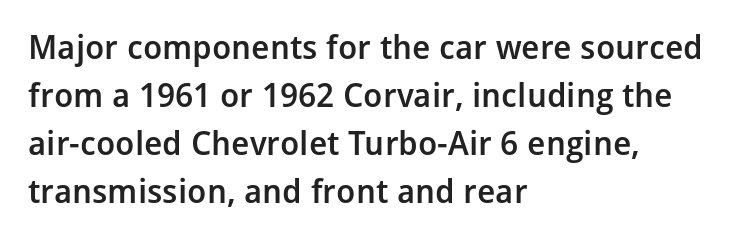
Regular leading. A clean baseline with only descenders dipping below it. You can tell it's not italic because the verticals are truly vertical. The line texture is even and compact thanks to regular tracking.
